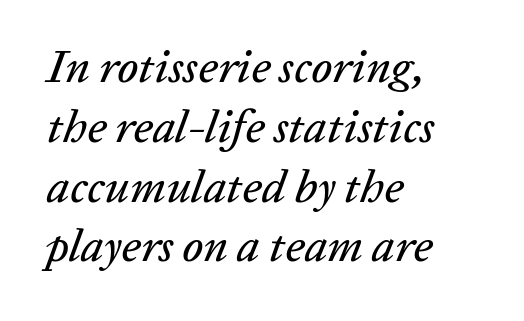
The image shows 46 px text type, italic (leaning right); set left-aligned, normal line spacing (1.3x), normal letter spacing, not underlined; low stroke contrast and a medium x-height.
